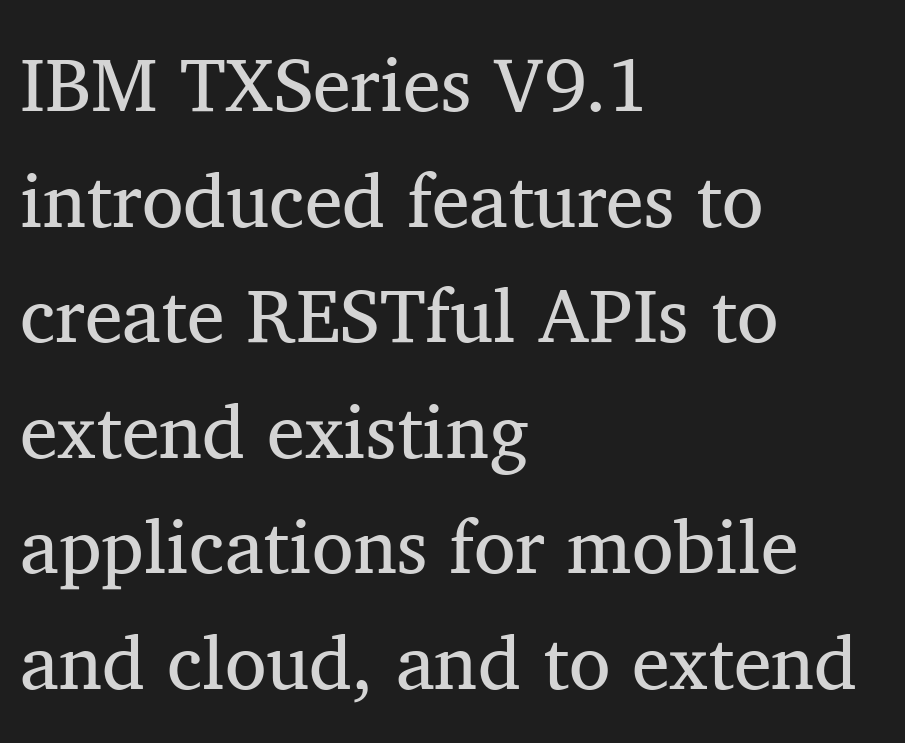
Q: Is the text bold? A: No.
Q: Is the text italic (slanted)? A: No, it is upright.
Q: Is the typeface a serif or a sans-serif typeface? A: Serif.
Q: Is the text underlined? A: No.
Q: How is the paragraph aligned? A: Left-aligned.
Q: Is the spacing between letters normal or unusually wide? A: Normal.
Q: Is the spacing between lines tight, normal or loose? A: Normal.
Q: Width (condensed, normal, or wide)? A: Normal.
Q: Stroke contrast? A: Medium.
Q: x-height? A: Medium.
Q: Monospaced? A: No.
